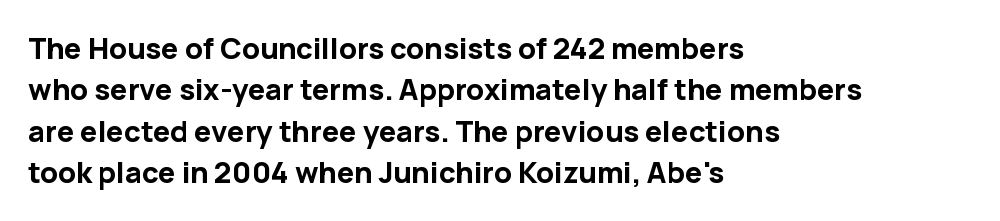
The image shows 29 px bold sans-serif type, upright; set left-aligned, normal line spacing (1.43x), normal letter spacing, not underlined; low stroke contrast and a medium x-height.
